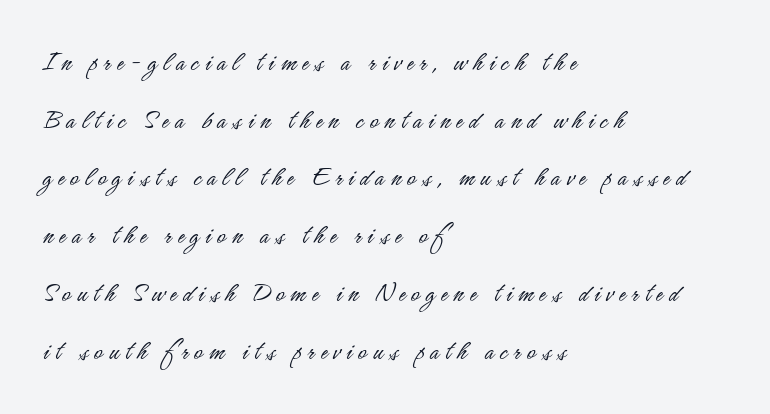
Q: Is the text bold? A: No.
Q: Is the text italic (slanted)? A: Yes.
Q: Is the typeface a serif or a sans-serif typeface? A: Sans-serif.
Q: Is the text underlined? A: No.
Q: How is the paragraph aligned? A: Left-aligned.
Q: Is the spacing between letters normal or unusually wide? A: Unusually wide.
Q: Is the spacing between lines tight, normal or loose? A: Loose.
Q: Width (condensed, normal, or wide)? A: Condensed.
Q: Stroke contrast? A: Low.
Q: x-height? A: Small.
Q: Monospaced? A: No.
